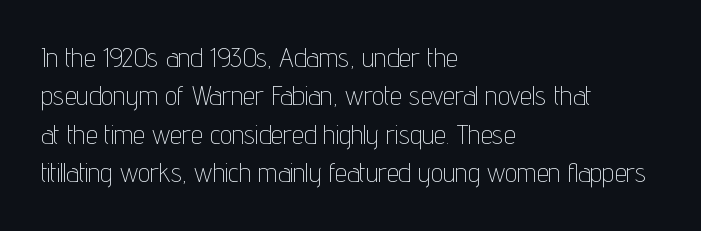
{"italic": "no", "bold": "no", "underline": "no", "align": "left", "line_spacing": "normal", "line_spacing_ratio": 1.42, "letter_spacing": "normal", "letter_spacing_em": 0.0, "glyph_px": 27}
